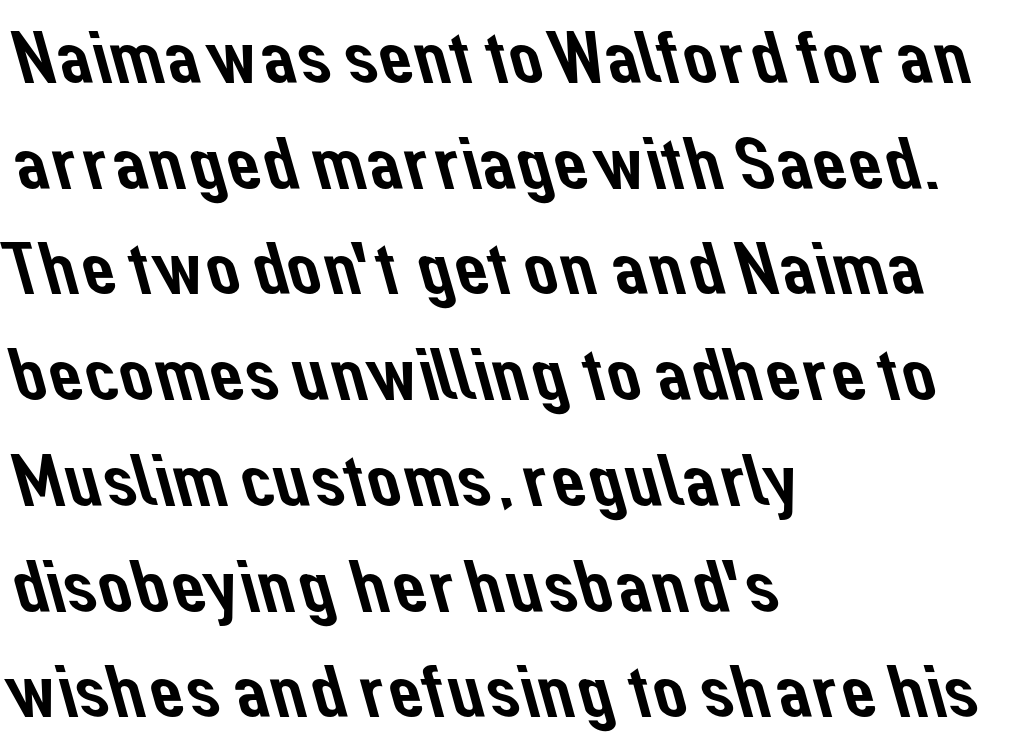
Leftover space on each line is placed entirely after the last word. Character widths vary here, with narrow letters taking less room than wide ones. Check where the strokes stop: nothing finishes them off — pure sans. Reading down the column, the eye jumps a familiar distance to each next line.
